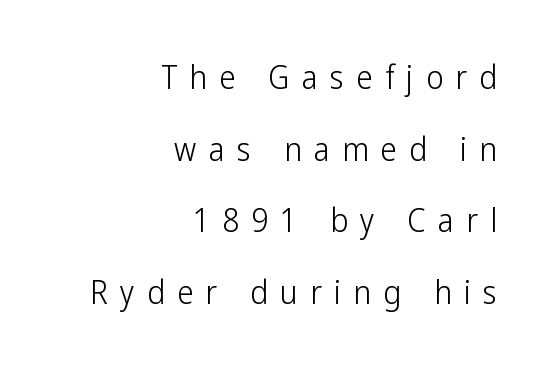
Any mark beneath the type? The region is blank. Style check: upright. Heaviness? Minimal to ordinary, like unemphasized prose. Regarding leading, the lines here are spaced well apart. I'd call this a sans setting — the letters go barefoot. Short note: letters widely spaced.
